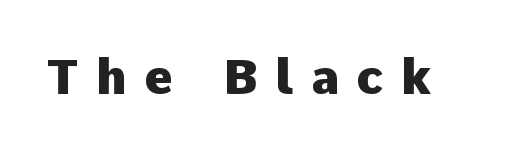
{"serif": "no", "italic": "no", "bold": "yes", "weight": "heavy", "width": "normal", "stroke_contrast": "low", "x_height": "medium", "monospaced": "no", "underline": "no", "letter_spacing": "wide", "letter_spacing_em": 0.35, "glyph_px": 49}
